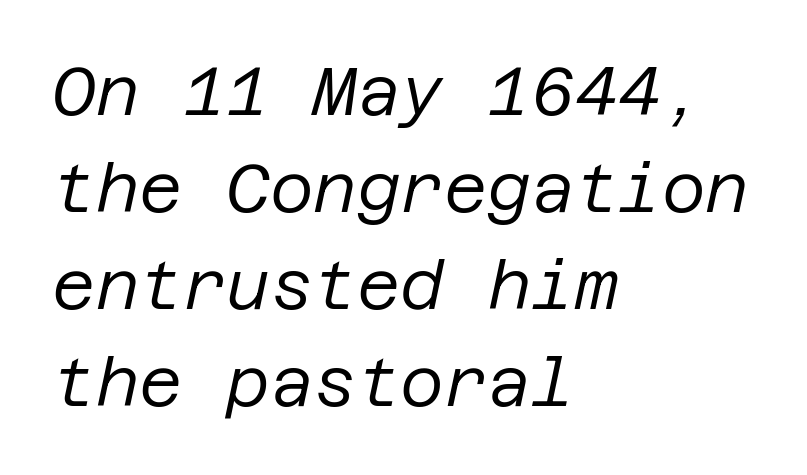
{"italic": "yes", "lean": "right", "slant_degrees": 12, "bold": "no", "weight": "regular", "width": "normal", "stroke_contrast": "low", "x_height": "large", "underline": "no", "align": "left", "line_spacing": "normal", "line_spacing_ratio": 1.45, "letter_spacing": "normal", "letter_spacing_em": 0.0, "glyph_px": 67}
